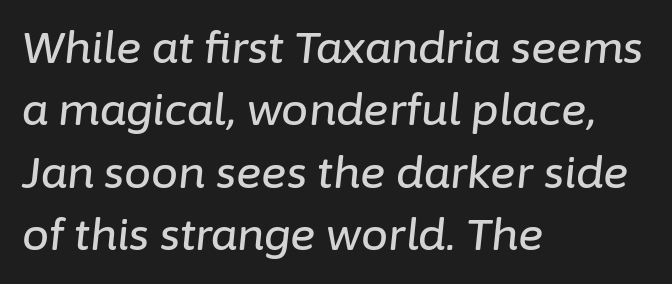
{"italic": "yes", "lean": "right", "slant_degrees": 6, "width": "normal", "stroke_contrast": "low", "x_height": "medium", "monospaced": "no", "underline": "no", "align": "left", "line_spacing": "normal", "line_spacing_ratio": 1.45, "letter_spacing": "normal", "letter_spacing_em": 0.0, "glyph_px": 43}
